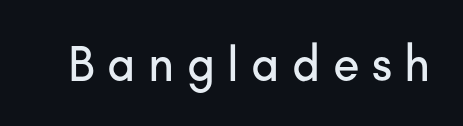
The image shows 49 px sans-serif type, upright; set unusually wide letter spacing (+0.25 em), not underlined; low stroke contrast and a small x-height.
